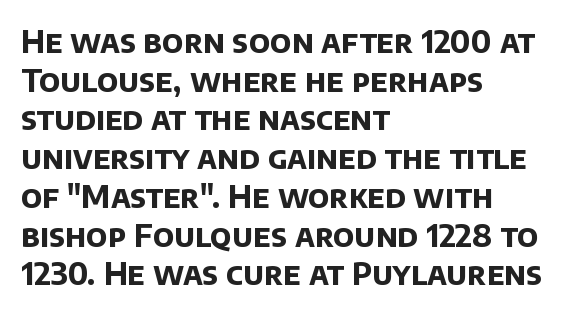
Q: Is the text bold? A: Yes.
Q: Is the typeface a serif or a sans-serif typeface? A: Sans-serif.
Q: Is the text underlined? A: No.
Q: How is the paragraph aligned? A: Left-aligned.
Q: Is the spacing between letters normal or unusually wide? A: Normal.
Q: Is the spacing between lines tight, normal or loose? A: Normal.
Q: Width (condensed, normal, or wide)? A: Normal.
Q: Stroke contrast? A: Low.
Q: x-height? A: Large.
Q: Monospaced? A: No.
